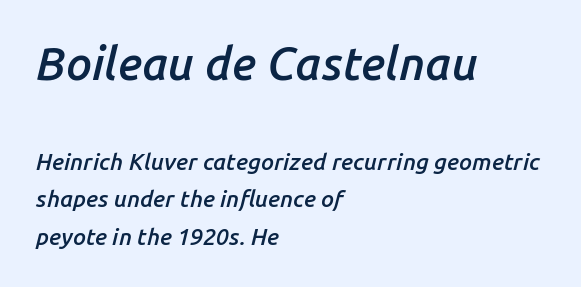
The image shows 46 px semibold type, italic (leaning right); set left-aligned, normal line spacing (1.63x), normal letter spacing, not underlined; the first (top) block is 2.0x larger; low stroke contrast and a medium x-height.
